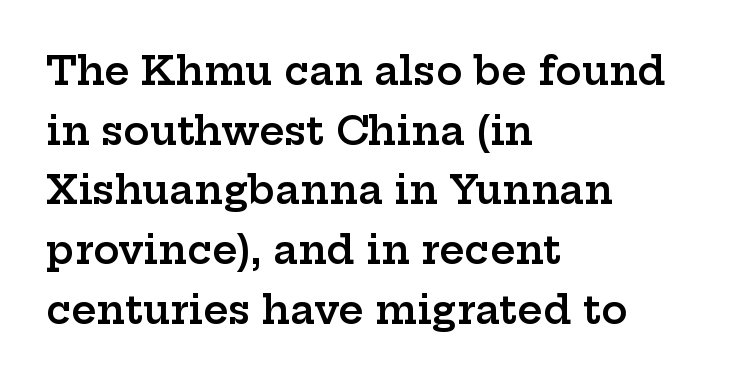
Is there much room between lines? A standard amount, neither cramped nor airy. Italic: no, the glyphs are upright roman. The passage shown is typed in a proportional face where columns would drift. The words here are not underlined.
